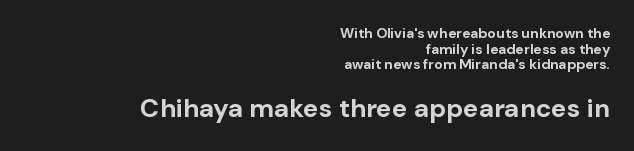
Vertical spacing — tight. Letter spacing: default. The second block has been scaled up relative to the first. Reading down the block, your eye finds every line finishing at a fixed right position. The string is rendered with underlining switched off. Italic? Not at all — the glyphs are vertical.
